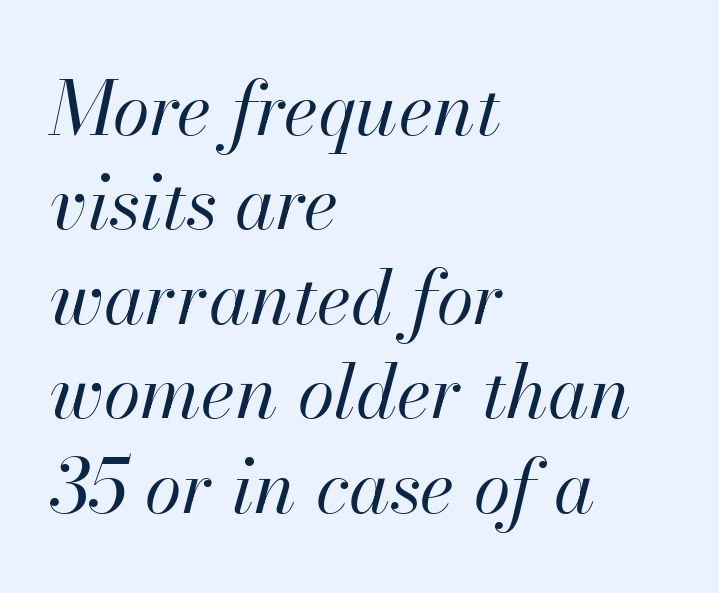
{"italic": "yes", "lean": "right", "slant_degrees": 13, "bold": "no", "weight": "regular", "width": "normal", "stroke_contrast": "high", "x_height": "small", "monospaced": "no", "underline": "no", "align": "left", "line_spacing": "normal", "line_spacing_ratio": 1.26, "letter_spacing": "normal", "letter_spacing_em": 0.0, "glyph_px": 75}
